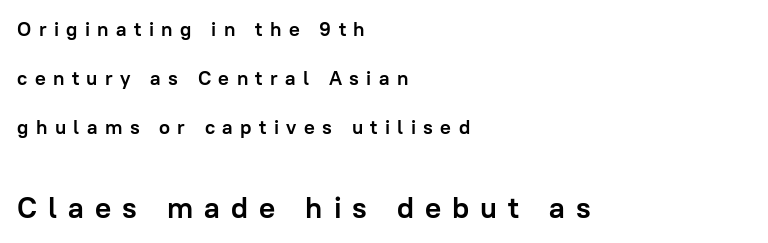
The image shows 30 px semibold sans-serif type, upright; set left-aligned, loose line spacing (2.46x), unusually wide letter spacing (+0.37 em), not underlined; the second (bottom) block is 1.5x larger; low stroke contrast and a medium x-height.
